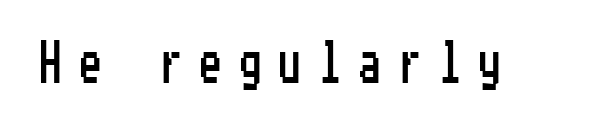
The image shows 42 px condensed sans-serif type, upright; set unusually wide letter spacing (+0.45 em), not underlined; low stroke contrast and a medium x-height.
